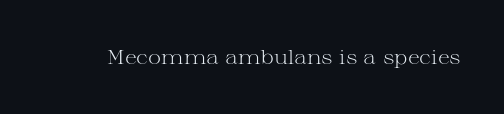
{"italic": "no", "bold": "no", "underline": "no", "letter_spacing": "normal", "letter_spacing_em": 0.0, "glyph_px": 20}
